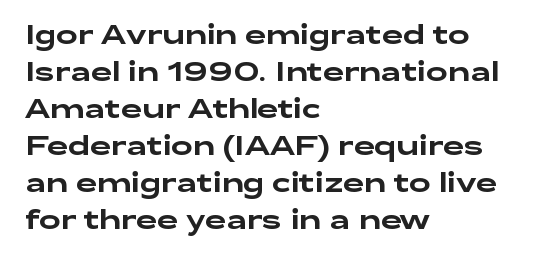
The image shows 26 px text type, upright; set left-aligned, normal line spacing (1.42x), normal letter spacing, not underlined.
